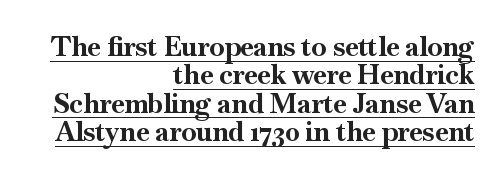
{"italic": "no", "bold": "yes", "underline": "yes", "align": "right", "line_spacing": "tight", "line_spacing_ratio": 1.05, "letter_spacing": "normal", "letter_spacing_em": 0.0, "glyph_px": 27}
